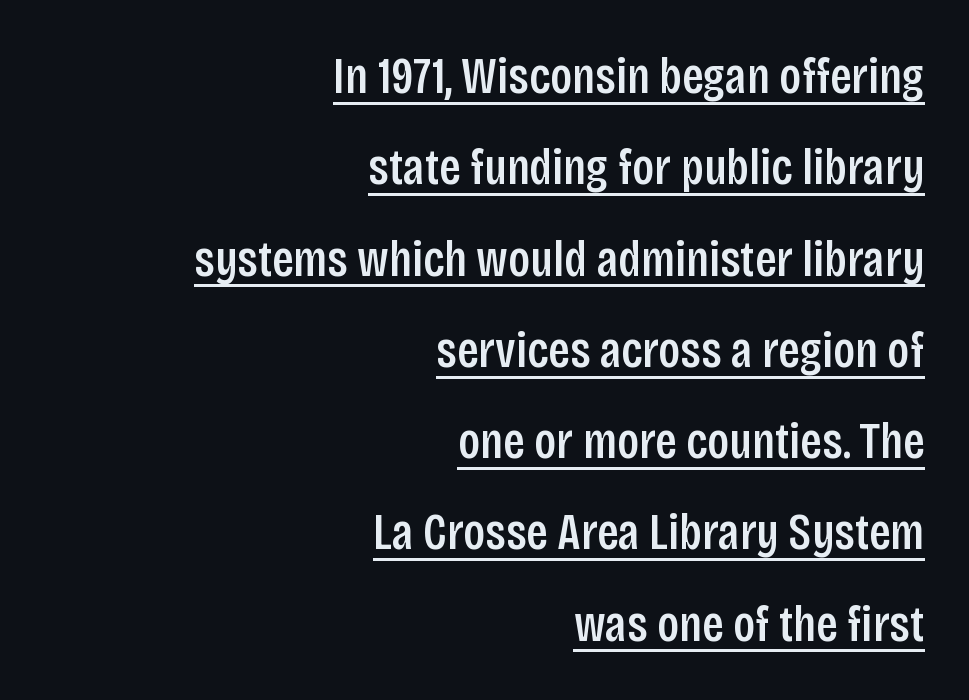
This sample uses a sans-serif face. This is the regular roman posture of the typeface. Is there an underline? Yes — a line sits under the letters. Typeset ragged left — the right edge is the straight one. Is this a fixed-width face? No — the glyphs have proportional, varying widths.
